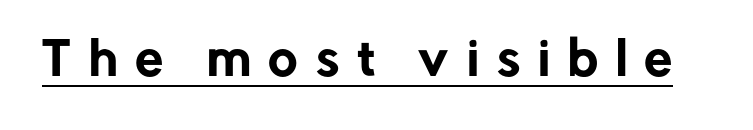
Q: Is the text italic (slanted)? A: No, it is upright.
Q: Is the typeface a serif or a sans-serif typeface? A: Sans-serif.
Q: Is the text underlined? A: Yes.
Q: Is the spacing between letters normal or unusually wide? A: Unusually wide.
Q: Width (condensed, normal, or wide)? A: Normal.
Q: Stroke contrast? A: Low.
Q: x-height? A: Medium.
Q: Monospaced? A: No.
